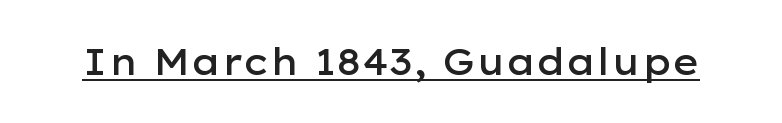
Note the varied advance widths — an 'i' is clearly narrower than an 'm'. You can tell from the bare stems that sans-serif type was used. Quick note: underline on. The font's upright variant was chosen for this text.
